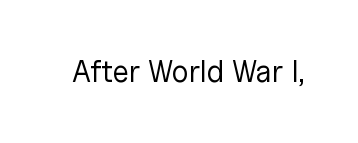
The image shows 30 px regular-weight sans-serif type, upright; set normal letter spacing, not underlined; low stroke contrast and a medium x-height.
